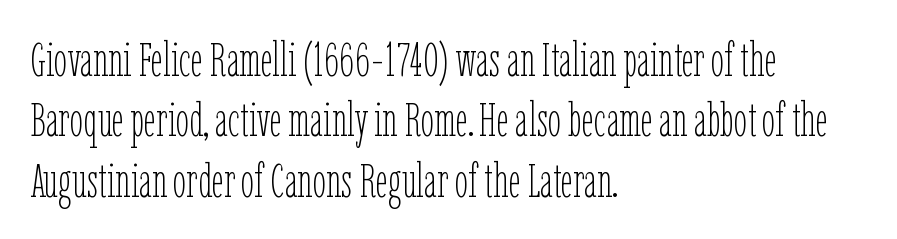
{"italic": "no", "bold": "no", "weight": "thin", "width": "condensed", "stroke_contrast": "low", "x_height": "medium", "monospaced": "no", "underline": "no", "align": "left", "line_spacing": "normal", "line_spacing_ratio": 1.26, "letter_spacing": "normal", "letter_spacing_em": 0.0, "glyph_px": 48}
